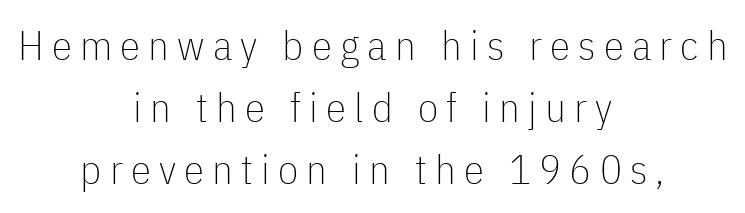
A typesetter would call this heavily tracked-out type. Regular leading. Stroke terminals: plain, sans-serif. No heavy texture on the line: the type isn't bold.
